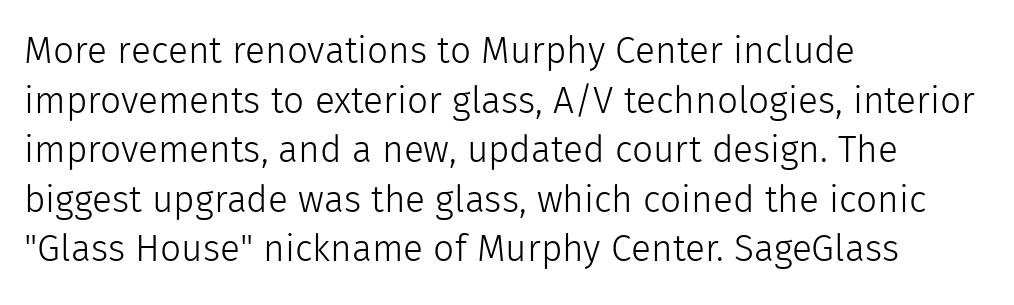
Compared with typical body copy, the letter spacing here is the same. Think of a printed novel: that variable character pitch is what you see here. Caption: face not bold, strokes unweighted. The rendering anchors every line to the left-hand side. If you measured baseline to baseline, you'd find a middling distance.
